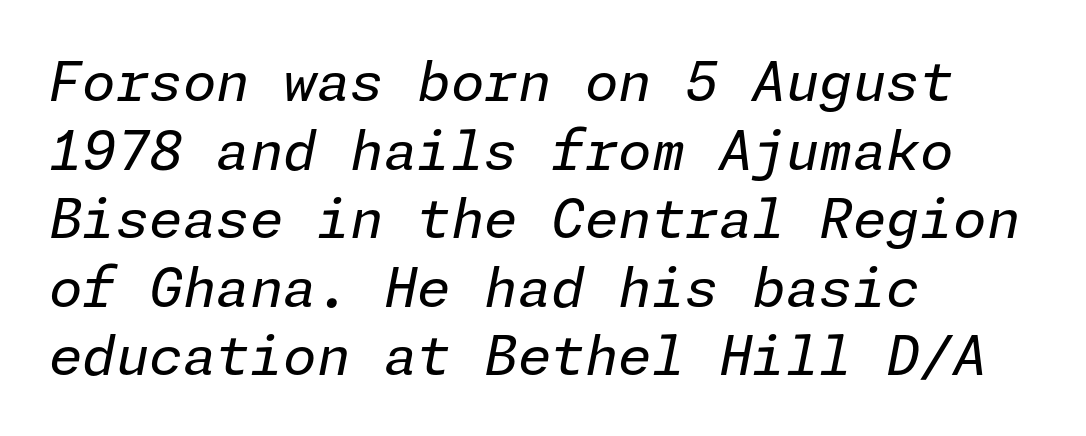
{"italic": "yes", "lean": "right", "slant_degrees": 11, "bold": "no", "weight": "regular", "width": "normal", "stroke_contrast": "low", "x_height": "medium", "underline": "no", "align": "left", "line_spacing": "normal", "line_spacing_ratio": 1.27, "letter_spacing": "normal", "letter_spacing_em": 0.0, "glyph_px": 54}
